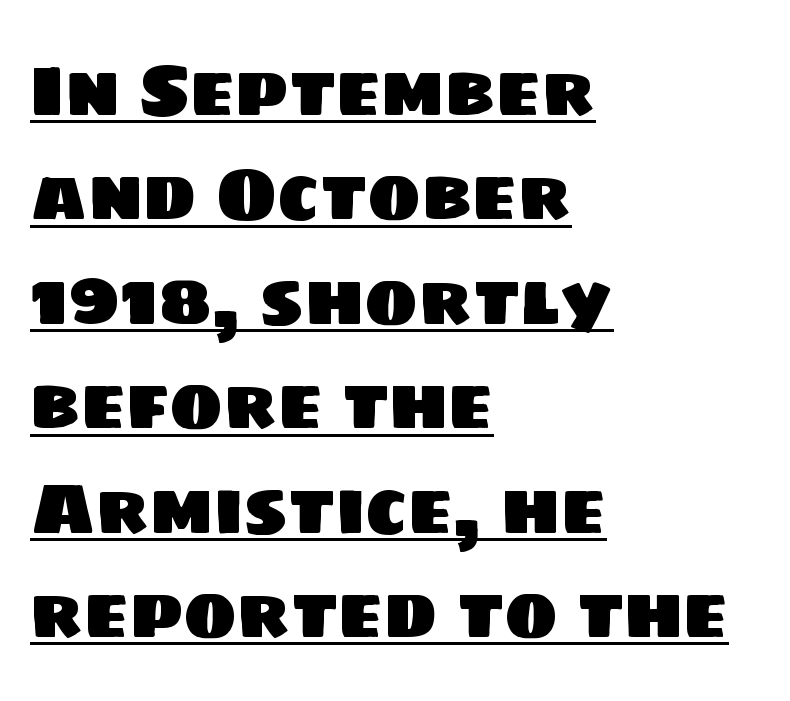
The image shows 72 px sans-serif type; set left-aligned, normal line spacing (1.45x), normal letter spacing, underlined; low stroke contrast and a large x-height.
